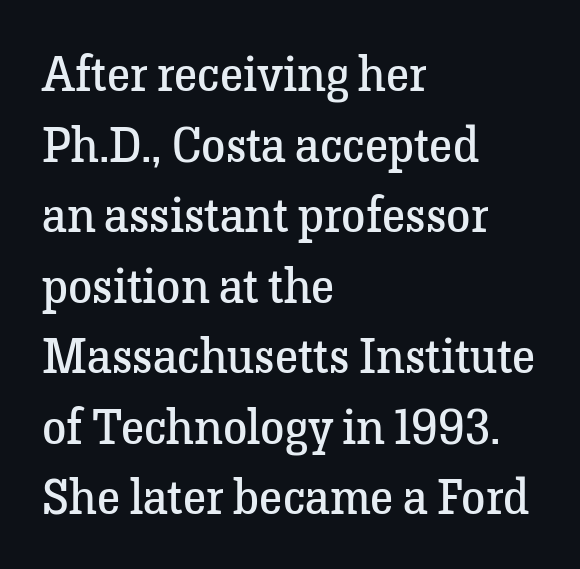
Leading matches the norm, producing a regular column. What stands out about the letter spacing? Nothing — it is the standard amount. The passage shown is typed in a proportional face where columns would drift. Is the stroke heavy? The answer is a plain regular-or-lighter. The characters display serif detailing at their extremities.
